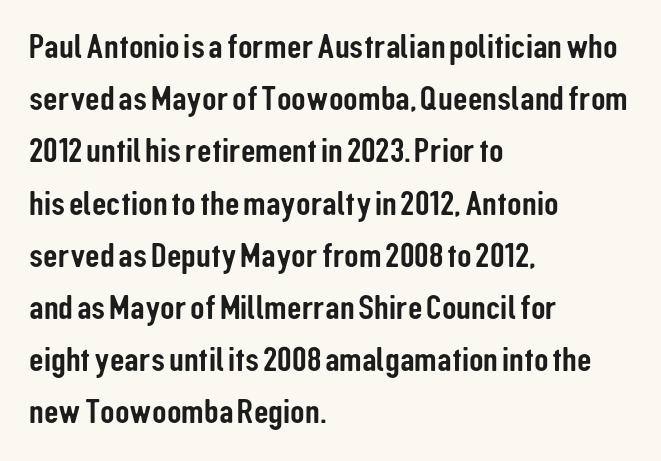
You could not count columns in this text — the font is proportionally spaced. Look at the tracking — it's just the regular setting, nothing added. The text was rendered using a sans face with plain stroke endings. Plain, unruled lines of type. Posture: upright roman. Does the copy run flush right? No — it runs flush left.
